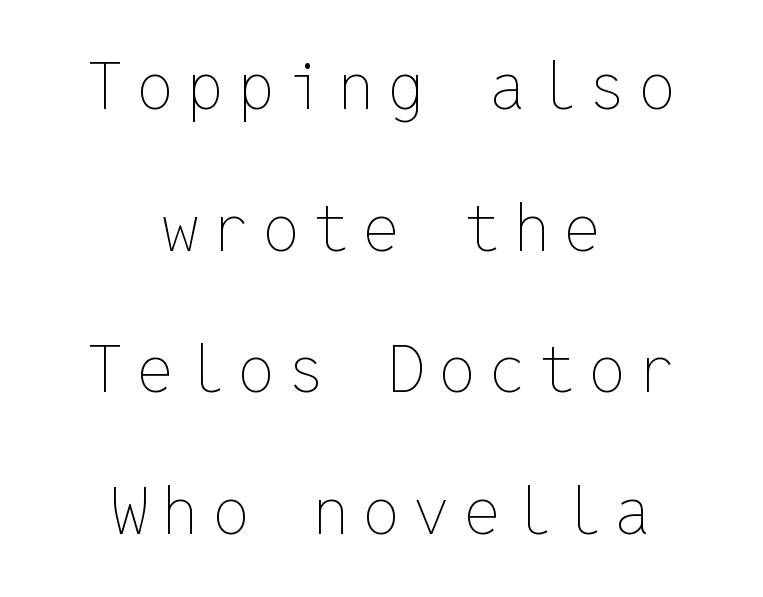
The image shows 65 px thin type, upright, monospaced; set centered, loose line spacing (2.18x), unusually wide letter spacing (+0.21 em), not underlined; low stroke contrast and a medium x-height.
